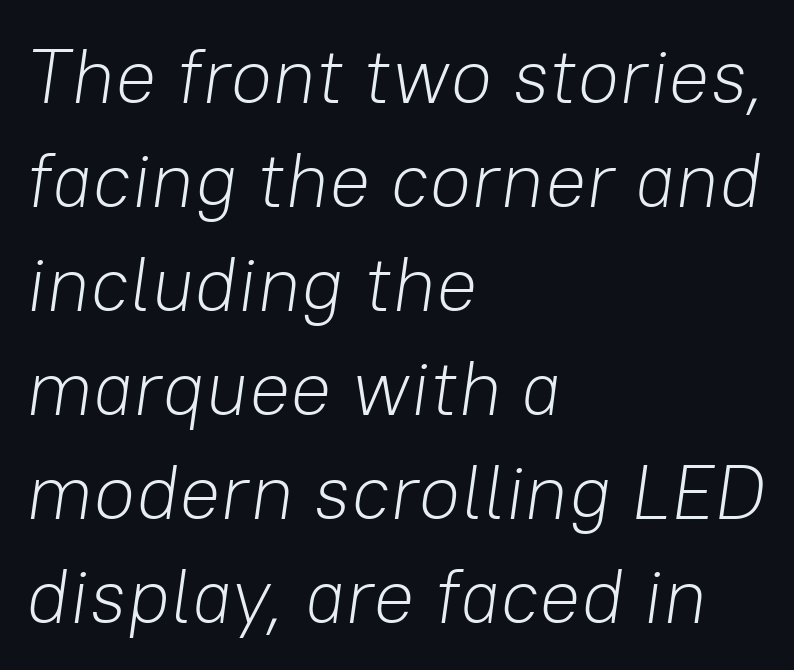
In CSS terms this would be text-align: left. Note the varied advance widths — an 'i' is clearly narrower than an 'm'. The glyphs are unaccompanied by any horizontal stroke below them. Counters stay open thanks to moderate or lighter strokes. This sample keeps an unexceptional amount of space between lines.
